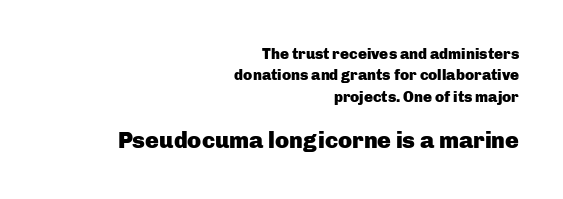
Notice how descenders clear the ascenders below comfortably — that's standard leading. No italicization has been applied; the sample stays upright. Leftover space on each line is placed entirely before the opening word. Character size in the trailing block exceeds that of the leading block. Weight: bold. Decoration check: the copy has no underline.
